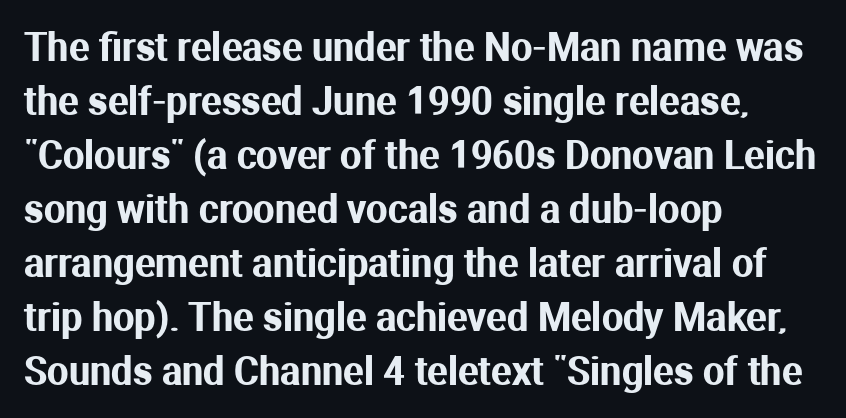
The image shows 38 px sans-serif type, upright; set left-aligned, normal line spacing (1.42x), normal letter spacing, not underlined; medium stroke contrast and a medium x-height.
